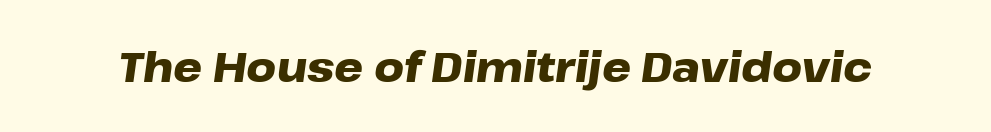
The image shows 41 px heavy, wide type, italic (leaning right); set normal letter spacing, not underlined; low stroke contrast and a medium x-height.
